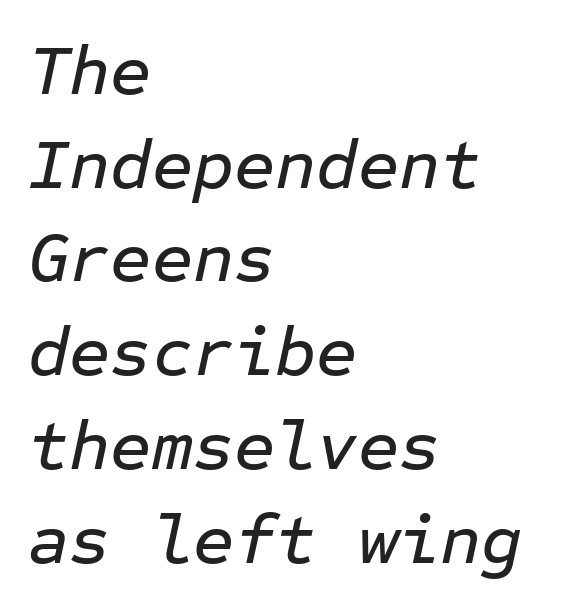
Q: Is the text italic (slanted)? A: Yes, it leans right by about 12 degrees.
Q: Is the text underlined? A: No.
Q: How is the paragraph aligned? A: Left-aligned.
Q: Is the spacing between letters normal or unusually wide? A: Normal.
Q: Is the spacing between lines tight, normal or loose? A: Normal.
Q: Width (condensed, normal, or wide)? A: Normal.
Q: Stroke contrast? A: Low.
Q: x-height? A: Medium.
Q: Monospaced? A: Yes.
